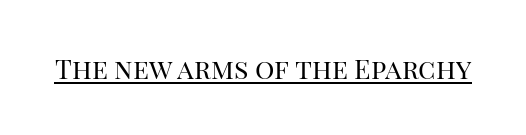
Q: Is the text bold? A: No.
Q: Is the text italic (slanted)? A: No, it is upright.
Q: Is the text underlined? A: Yes.
Q: Is the spacing between letters normal or unusually wide? A: Normal.
